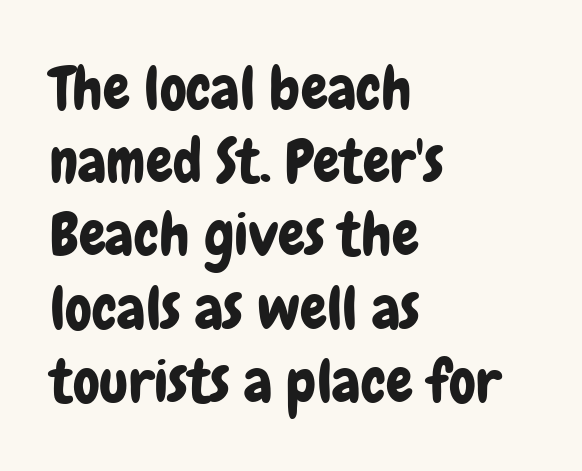
The image shows 60 px condensed sans-serif type, upright; set left-aligned, line spacing 1.22x, normal letter spacing, not underlined; low stroke contrast and a medium x-height.
